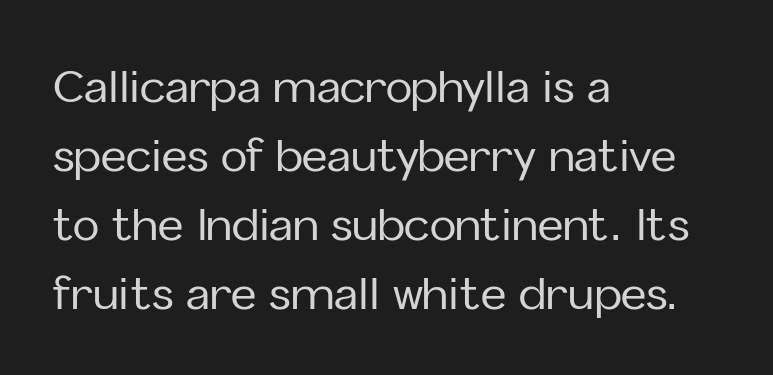
{"serif": "no", "italic": "no", "width": "normal", "stroke_contrast": "low", "x_height": "medium", "monospaced": "no", "underline": "no", "align": "left", "line_spacing": "normal", "line_spacing_ratio": 1.57, "letter_spacing": "normal", "letter_spacing_em": 0.0, "glyph_px": 44}
